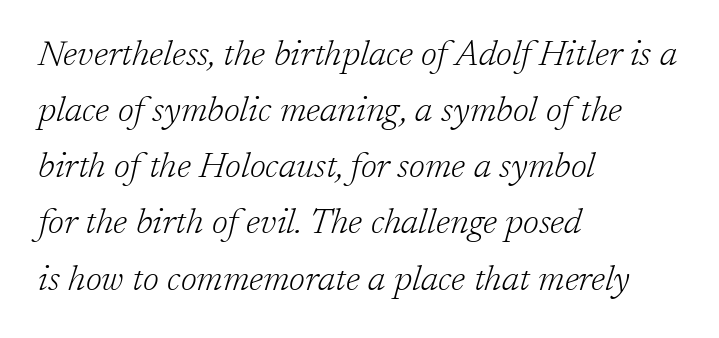
The image shows 36 px light serif type, italic (leaning right); set left-aligned, normal line spacing (1.56x), normal letter spacing, not underlined; low stroke contrast and a medium x-height.
